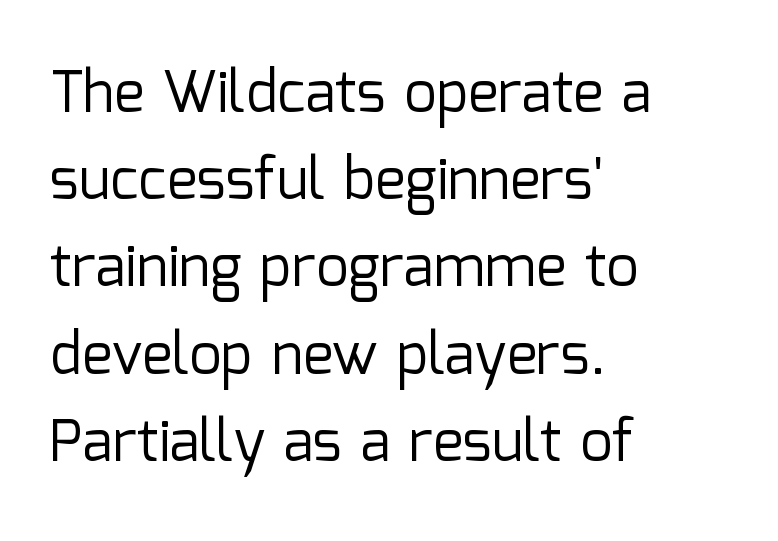
The image shows 57 px regular-weight sans-serif type, upright; set left-aligned, normal line spacing (1.53x), normal letter spacing, not underlined; low stroke contrast and a medium x-height.
